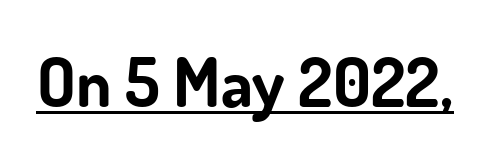
Emphasis by weight is at full strength: bold. This is sans-serif lettering, the kind often seen on screens and signage. Is this a fixed-width face? No — the glyphs have proportional, varying widths. The letterforms sit shoulder to shoulder at normal distance. Every word sits above its own underline.
